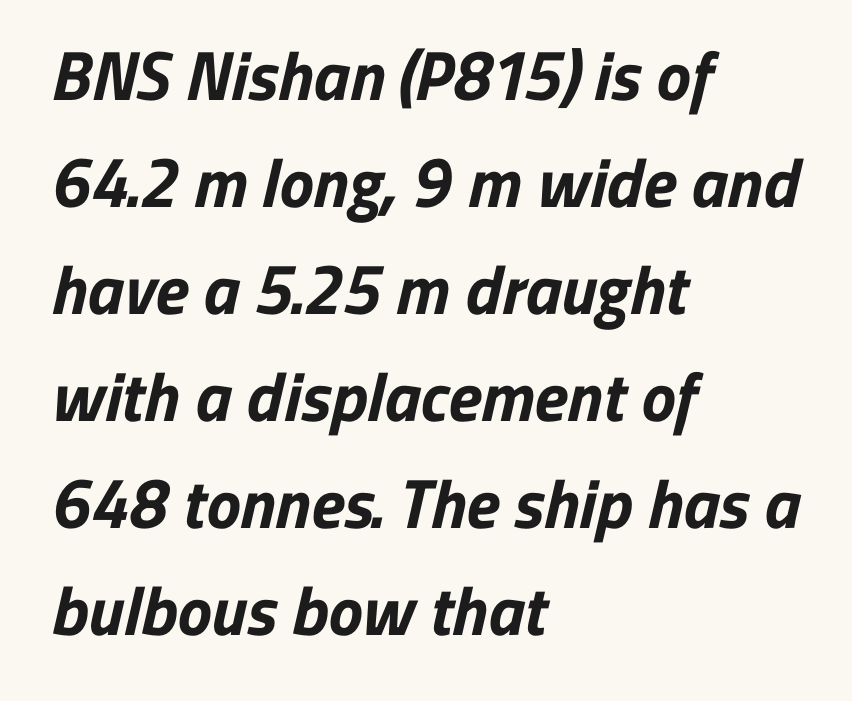
The image shows 69 px bold sans-serif type; set left-aligned, normal line spacing (1.55x), normal letter spacing, not underlined; low stroke contrast and a medium x-height.
